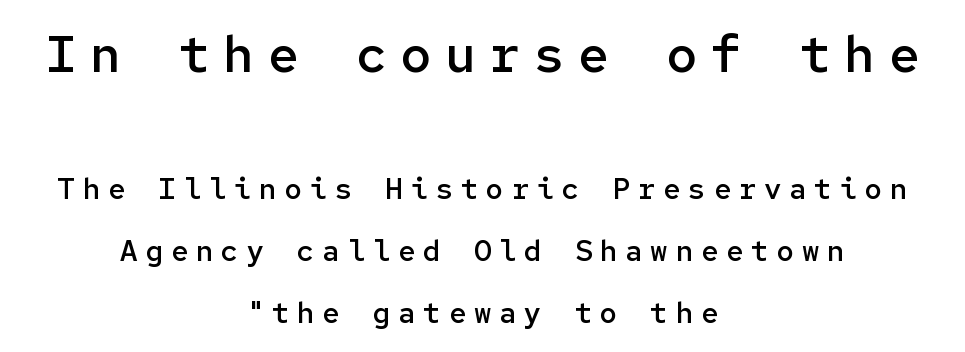
Q: Is the text bold? A: Semi-bold.
Q: Is the text italic (slanted)? A: No, it is upright.
Q: Is the typeface a serif or a sans-serif typeface? A: Sans-serif.
Q: Is the text underlined? A: No.
Q: How is the paragraph aligned? A: Centered.
Q: Is the spacing between letters normal or unusually wide? A: Unusually wide.
Q: Is the spacing between lines tight, normal or loose? A: Loose.
Q: Which block of text is set in a larger size, the first (top) or the second (bottom)? A: The first (top) one.
Q: Width (condensed, normal, or wide)? A: Normal.
Q: Stroke contrast? A: Low.
Q: x-height? A: Medium.
Q: Monospaced? A: Yes.
